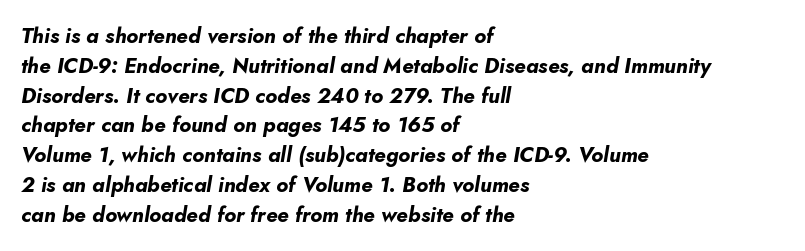
The image shows 21 px bold type, italic (leaning right); set left-aligned, normal line spacing (1.42x), normal letter spacing, not underlined.
